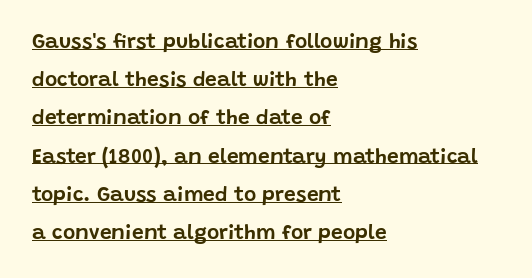
Q: Is the text italic (slanted)? A: No, it is upright.
Q: Is the text underlined? A: Yes.
Q: How is the paragraph aligned? A: Left-aligned.
Q: Is the spacing between letters normal or unusually wide? A: Normal.
